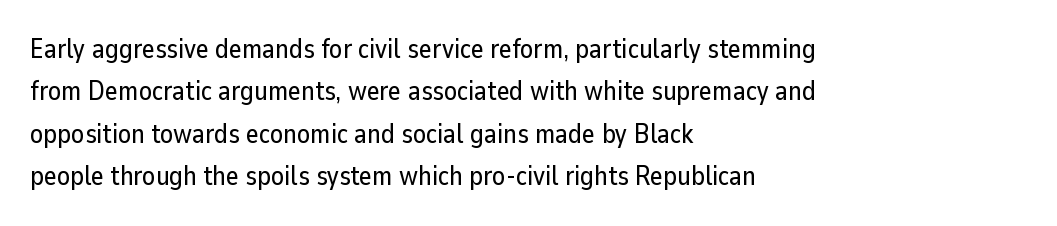
{"italic": "no", "underline": "no", "align": "left", "line_spacing": "normal", "line_spacing_ratio": 1.57, "letter_spacing": "normal", "letter_spacing_em": 0.0, "glyph_px": 27}
